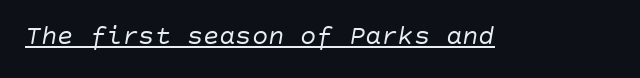
The image shows 27 px text type, italic (leaning right); set normal letter spacing, underlined.
